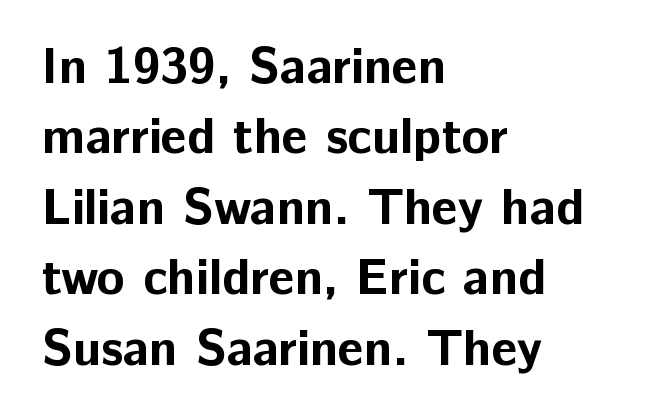
Q: Is the text bold? A: Yes.
Q: Is the text italic (slanted)? A: No, it is upright.
Q: Is the typeface a serif or a sans-serif typeface? A: Sans-serif.
Q: Is the text underlined? A: No.
Q: How is the paragraph aligned? A: Left-aligned.
Q: Is the spacing between letters normal or unusually wide? A: Normal.
Q: Is the spacing between lines tight, normal or loose? A: Normal.
Q: Width (condensed, normal, or wide)? A: Normal.
Q: Stroke contrast? A: Low.
Q: x-height? A: Medium.
Q: Monospaced? A: No.
